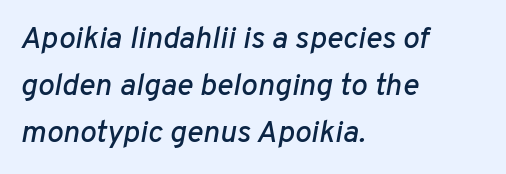
Q: Is the text italic (slanted)? A: Yes, it leans right by about 10 degrees.
Q: Is the text underlined? A: No.
Q: How is the paragraph aligned? A: Left-aligned.
Q: Is the spacing between letters normal or unusually wide? A: Normal.
Q: Is the spacing between lines tight, normal or loose? A: Normal.
Q: Width (condensed, normal, or wide)? A: Normal.
Q: Stroke contrast? A: Low.
Q: x-height? A: Medium.
Q: Monospaced? A: No.
